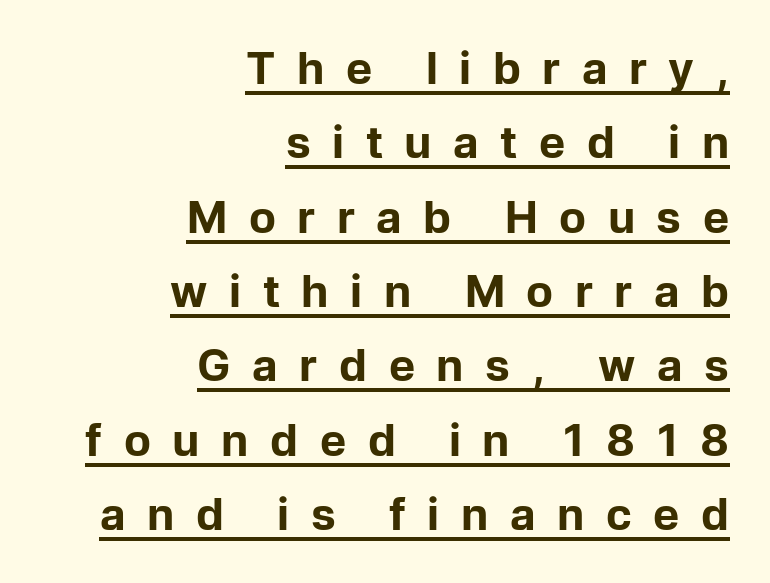
The image shows 44 px bold sans-serif type, upright; set right-aligned, normal line spacing (1.69x), unusually wide letter spacing (+0.49 em), underlined; low stroke contrast and a medium x-height.
